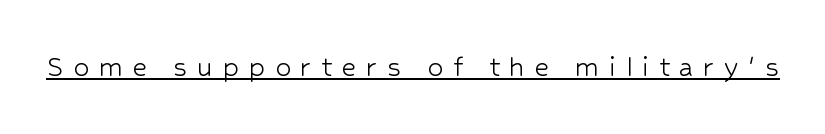
Q: Is the text bold? A: No.
Q: Is the text italic (slanted)? A: No, it is upright.
Q: Is the typeface a serif or a sans-serif typeface? A: Sans-serif.
Q: Is the text underlined? A: Yes.
Q: Is the spacing between letters normal or unusually wide? A: Unusually wide.
Q: Width (condensed, normal, or wide)? A: Normal.
Q: Stroke contrast? A: Low.
Q: x-height? A: Medium.
Q: Monospaced? A: No.
